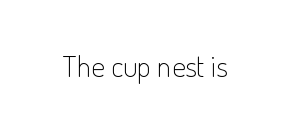
Glyph-to-glyph distance matches everyday printed text. Serifs: no, the terminals of the letterforms are clean. This sample has the flowing, uneven cadence of proportional lettering. Posture: vertical. Quick note: underline off.
